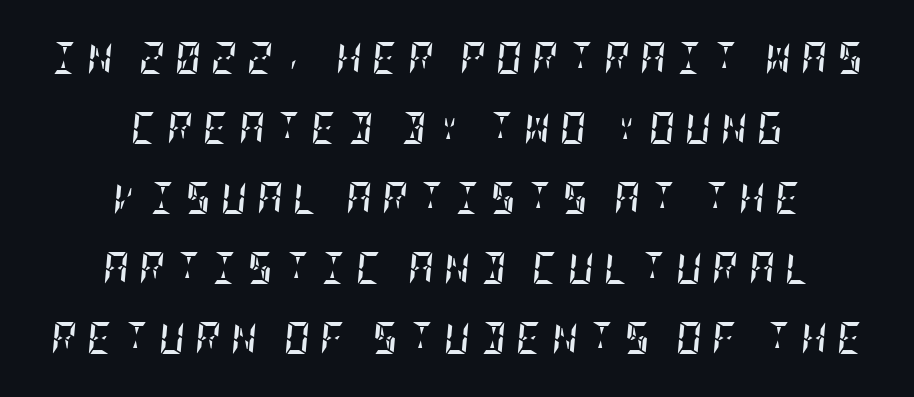
The image shows 32 px semibold, condensed type, italic (leaning right); set centered, loose line spacing (2.19x), unusually wide letter spacing (+0.31 em), not underlined; low stroke contrast and a large x-height.
